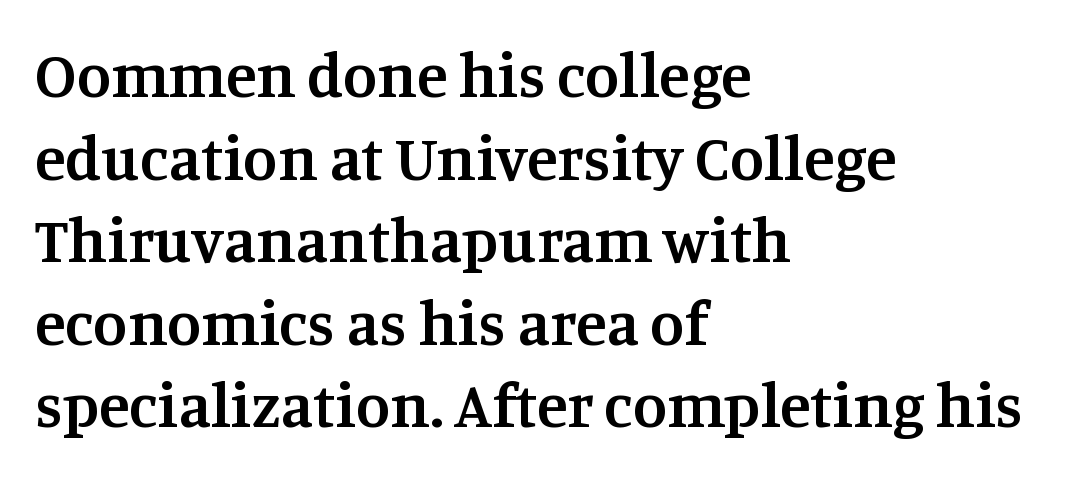
{"serif": "yes", "italic": "no", "bold": "semi", "weight": "semibold", "width": "normal", "stroke_contrast": "medium", "x_height": "large", "monospaced": "no", "underline": "no", "align": "left", "line_spacing": "normal", "line_spacing_ratio": 1.31, "letter_spacing": "normal", "letter_spacing_em": 0.0, "glyph_px": 63}
